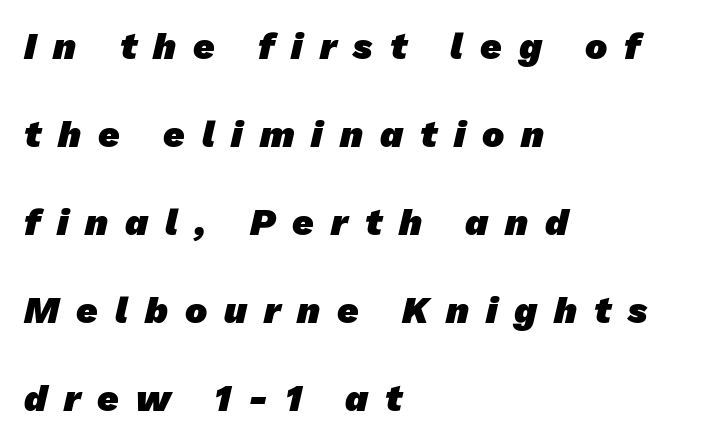
The image shows 37 px heavy sans-serif type; set left-aligned, loose line spacing (2.38x), unusually wide letter spacing (+0.46 em), not underlined; low stroke contrast and a medium x-height.
